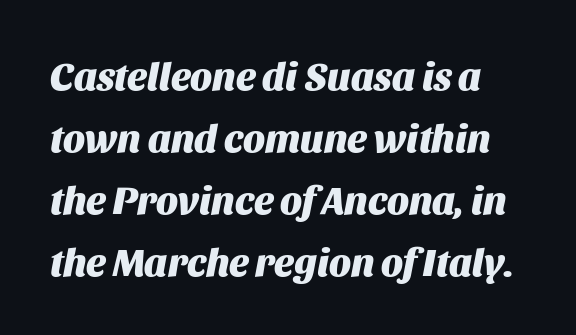
The image shows 39 px heavy type, italic (leaning right); set normal line spacing (1.59x), normal letter spacing, not underlined; medium stroke contrast and a large x-height.
